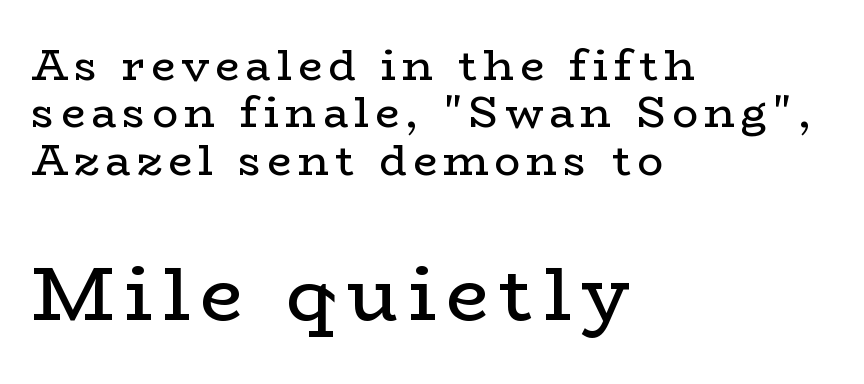
Q: Is the text bold? A: No.
Q: Is the text italic (slanted)? A: No, it is upright.
Q: Is the typeface a serif or a sans-serif typeface? A: Serif.
Q: Is the text underlined? A: No.
Q: How is the paragraph aligned? A: Left-aligned.
Q: Is the spacing between lines tight, normal or loose? A: Tight.
Q: Which block of text is set in a larger size, the first (top) or the second (bottom)? A: The second (bottom) one.
Q: Width (condensed, normal, or wide)? A: Wide.
Q: Stroke contrast? A: Low.
Q: x-height? A: Medium.
Q: Monospaced? A: No.
